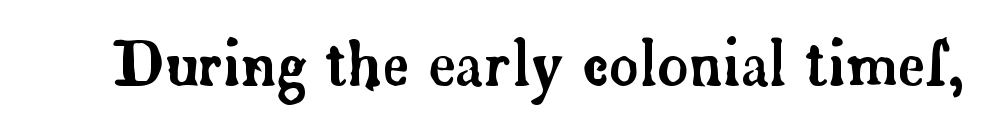
The letters sit at their default tracking, neither squeezed nor spread. Character widths vary here, with narrow letters taking less room than wide ones. The glyphs in this specimen are seriffed. You can tell it's not italic because the verticals are truly vertical.
